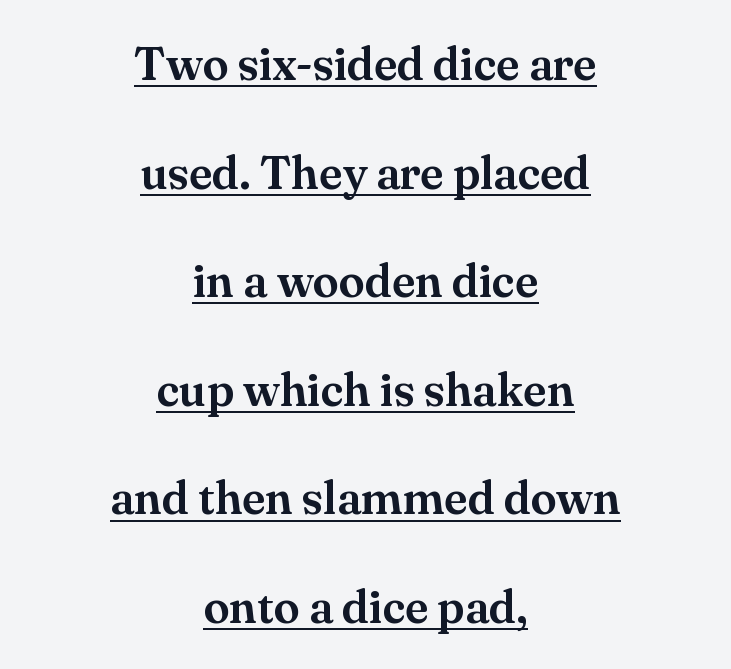
The image shows 47 px serif type, upright; set centered, loose line spacing (2.31x), normal letter spacing, underlined; medium stroke contrast and a small x-height.
